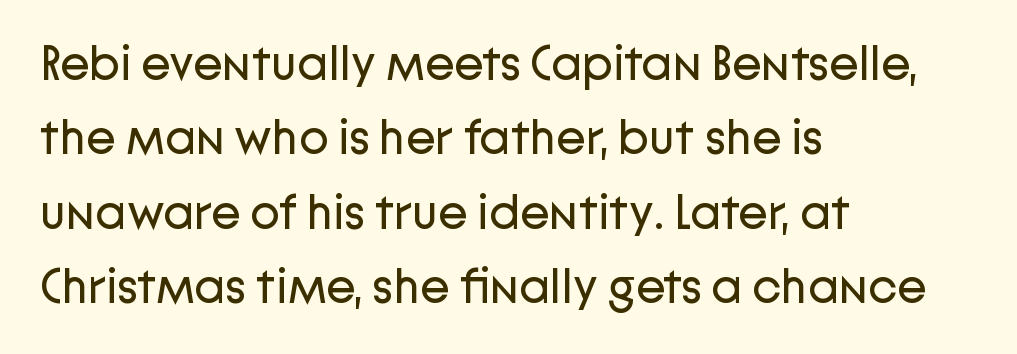
The image shows 49 px regular-weight sans-serif type, upright; set left-aligned, normal line spacing (1.52x), normal letter spacing, not underlined; low stroke contrast and a medium x-height.
